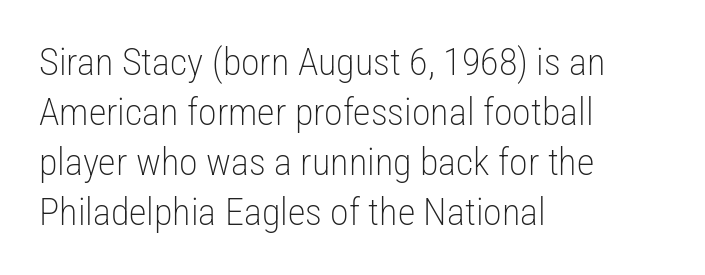
Q: Is the text bold? A: No.
Q: Is the text italic (slanted)? A: No, it is upright.
Q: Is the typeface a serif or a sans-serif typeface? A: Sans-serif.
Q: Is the text underlined? A: No.
Q: How is the paragraph aligned? A: Left-aligned.
Q: Is the spacing between letters normal or unusually wide? A: Normal.
Q: Is the spacing between lines tight, normal or loose? A: Normal.
Q: Width (condensed, normal, or wide)? A: Condensed.
Q: Stroke contrast? A: Low.
Q: x-height? A: Medium.
Q: Monospaced? A: No.
